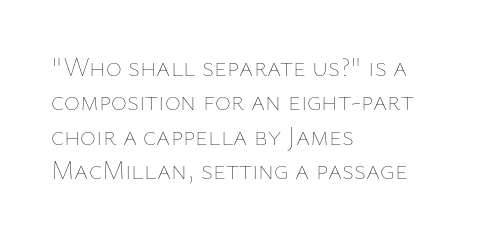
The letterforms sit at book weight or below. Honestly, the letter spacing is just normal — you wouldn't notice it. The type sits square on the baseline with zero lean. Unmarked baselines from the first word to the last. The text block is weighted toward the left margin, trailing off unevenly rightward. The designer left line spacing at the default.
